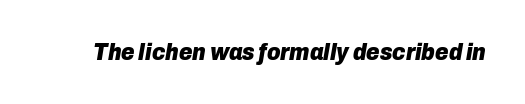
{"italic": "yes", "lean": "right", "slant_degrees": 10, "bold": "yes", "underline": "no", "letter_spacing": "normal", "letter_spacing_em": 0.0, "glyph_px": 23}
